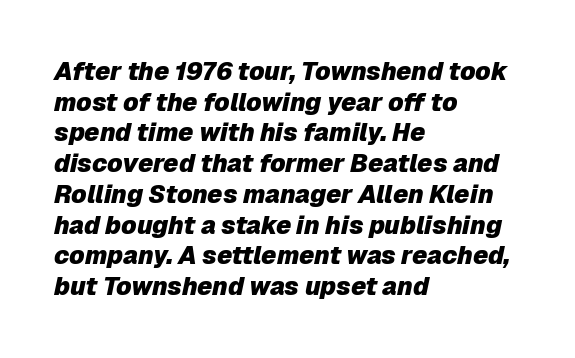
{"italic": "yes", "lean": "right", "slant_degrees": 12, "bold": "yes", "underline": "no", "align": "left", "line_spacing_ratio": 1.23, "letter_spacing": "normal", "letter_spacing_em": 0.0, "glyph_px": 25}
